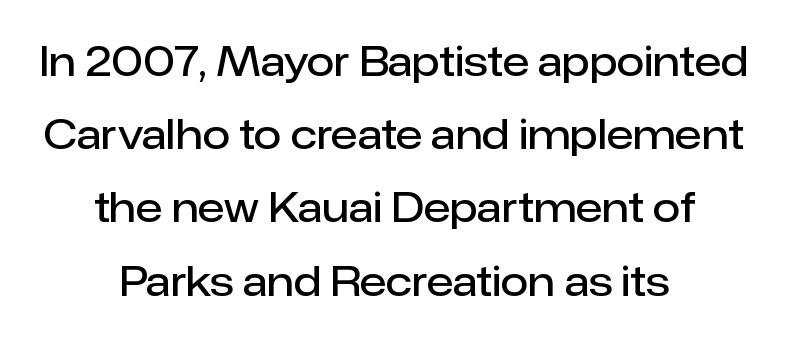
{"serif": "no", "italic": "no", "bold": "semi", "weight": "semibold", "width": "normal", "stroke_contrast": "low", "x_height": "medium", "monospaced": "no", "underline": "no", "align": "center", "line_spacing_ratio": 1.83, "letter_spacing": "normal", "letter_spacing_em": 0.0, "glyph_px": 40}
